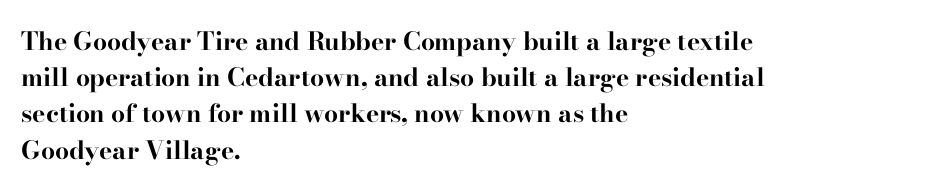
Typesetter's note: full bold, strokes at maximum text heaviness. Rendered with straight, roman letterforms. The line-height multiplier appears to be the usual default. Words appear dense and cohesive because spacing is normal. A student would call this left alignment; a typographer would say flush left, rag right. The baseline area is clear.
